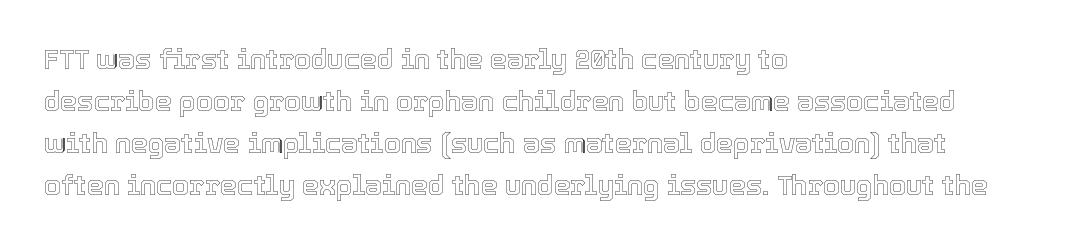
{"italic": "no", "underline": "no", "align": "left", "line_spacing": "normal", "line_spacing_ratio": 1.56, "letter_spacing": "normal", "letter_spacing_em": 0.0, "glyph_px": 27}
